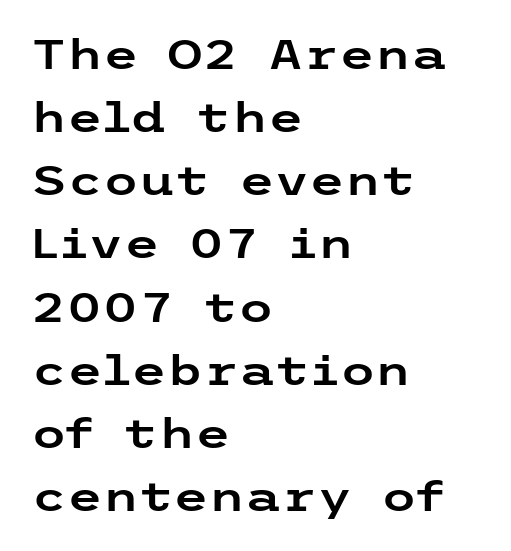
The image shows 41 px wide sans-serif type, upright; set left-aligned, normal line spacing (1.54x), normal letter spacing, not underlined; low stroke contrast and a medium x-height.
